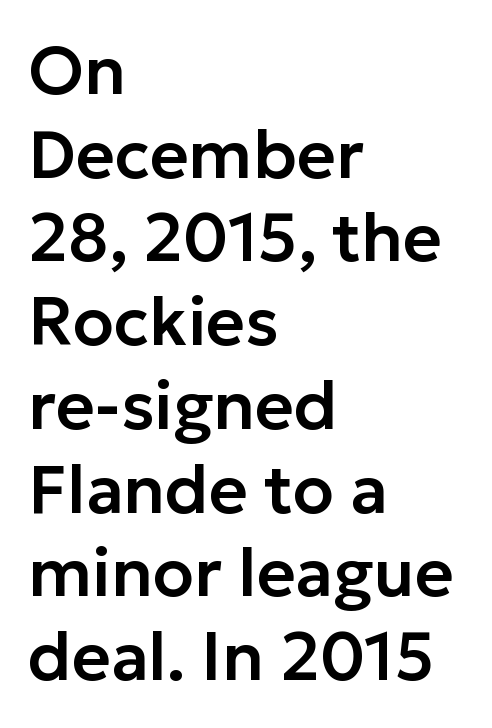
{"serif": "no", "italic": "no", "width": "normal", "stroke_contrast": "low", "x_height": "medium", "monospaced": "no", "underline": "no", "align": "left", "line_spacing": "normal", "line_spacing_ratio": 1.25, "letter_spacing": "normal", "letter_spacing_em": 0.0, "glyph_px": 67}
